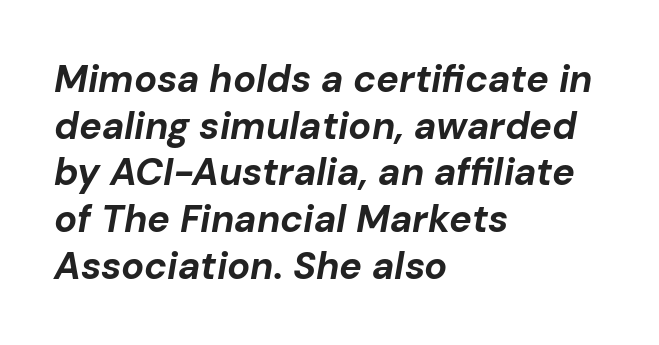
Q: Is the text bold? A: Yes.
Q: Is the text italic (slanted)? A: Yes, it leans right by about 10 degrees.
Q: Is the text underlined? A: No.
Q: How is the paragraph aligned? A: Left-aligned.
Q: Is the spacing between letters normal or unusually wide? A: Normal.
Q: Width (condensed, normal, or wide)? A: Normal.
Q: Stroke contrast? A: Low.
Q: x-height? A: Medium.
Q: Monospaced? A: No.
